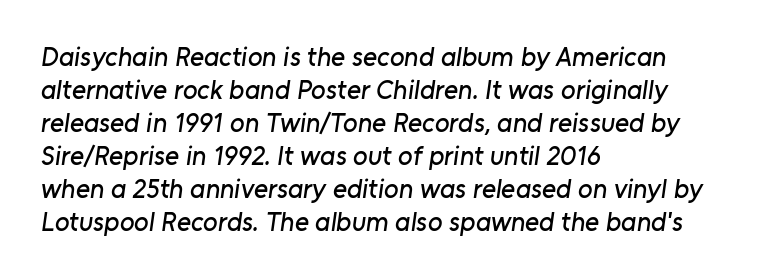
Q: Is the text underlined? A: No.
Q: How is the paragraph aligned? A: Left-aligned.
Q: Is the spacing between letters normal or unusually wide? A: Normal.
